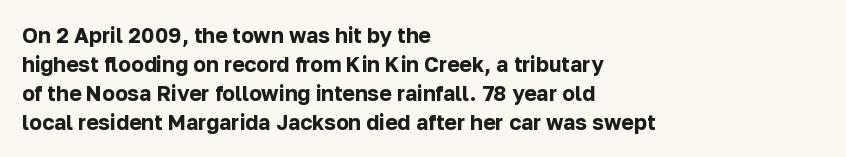
The image shows 21 px bold type, upright; set left-aligned, normal line spacing (1.38x), normal letter spacing, not underlined.
